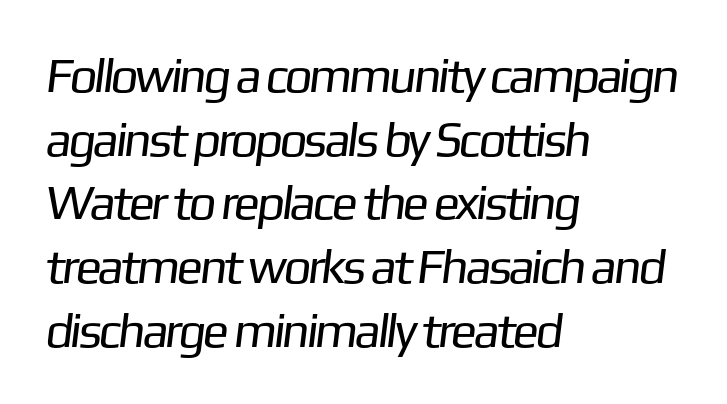
Stems here are at most as thick as an everyday book face. The typesetter chose a ragged-right arrangement here. The glyphs in this specimen are sans serif. Honestly, there is no underline to notice here at all.
